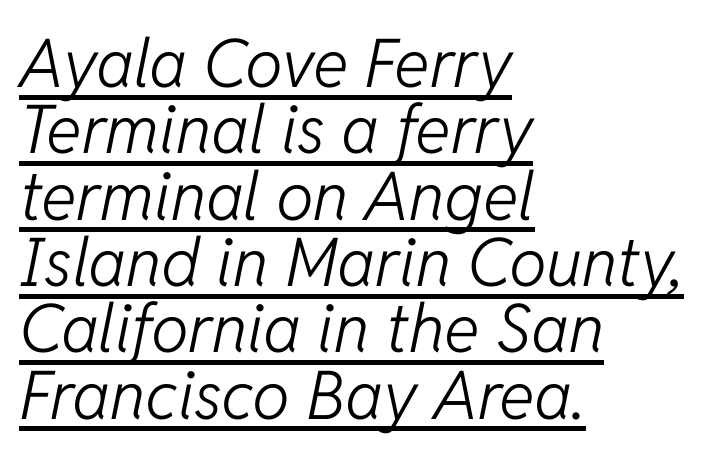
{"italic": "yes", "lean": "right", "slant_degrees": 11, "bold": "no", "weight": "light", "width": "normal", "stroke_contrast": "low", "x_height": "medium", "monospaced": "no", "underline": "yes", "align": "left", "line_spacing": "tight", "line_spacing_ratio": 0.99, "letter_spacing": "normal", "letter_spacing_em": 0.0, "glyph_px": 67}
